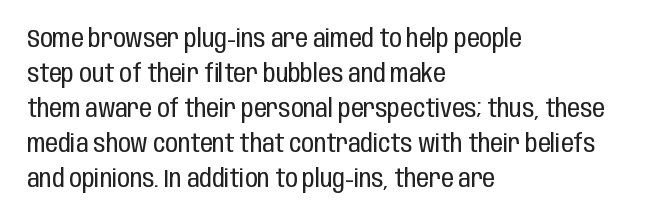
Nobody drew a line under any word here. The passage is arranged the way most books set body copy — flush left. Is the stroke heavy? The answer is a plain regular-or-lighter. Nobody touched the tracking dial on this one. A roman cut, with each character standing at attention. The space between consecutive lines is moderate.
